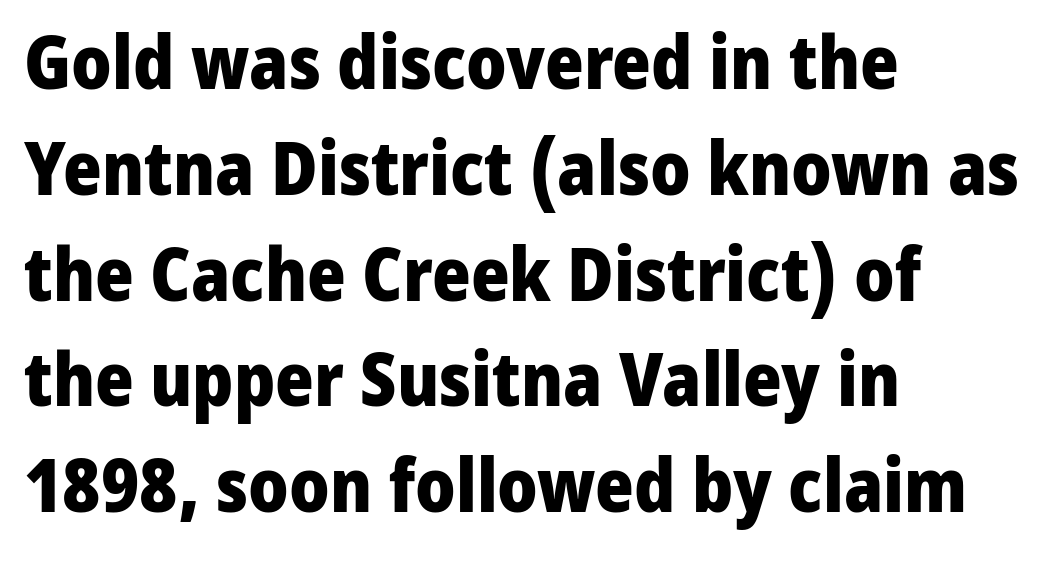
{"serif": "no", "italic": "no", "bold": "yes", "weight": "heavy", "width": "normal", "stroke_contrast": "low", "x_height": "medium", "monospaced": "no", "underline": "no", "align": "left", "line_spacing": "normal", "line_spacing_ratio": 1.43, "letter_spacing": "normal", "letter_spacing_em": 0.0, "glyph_px": 74}
